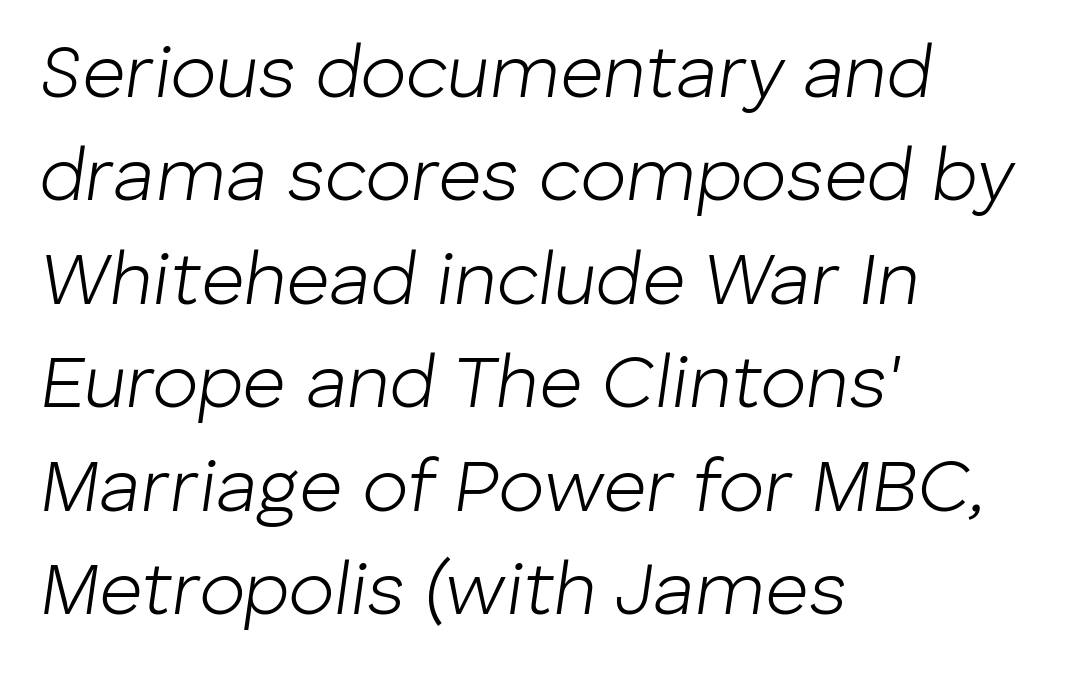
The lines sit at an ordinary, default distance from one another. Weight: regular or lighter. All the whitespace from short lines collects on the right. The specimen reads as italic at a glance.
